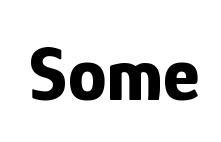
Set as a true bold cut, around the 700 mark. Inter-character spacing is left at the font's built-in metrics. The face used here is a sans, in the tradition of grotesques and geometrics. No italicization has been applied; the sample stays upright. Proportional: the letters do not fall into vertical columns.
